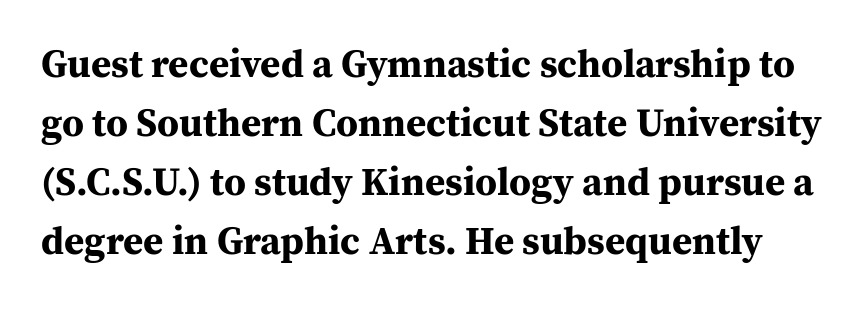
Q: Is the text bold? A: Yes.
Q: Is the text italic (slanted)? A: No, it is upright.
Q: Is the typeface a serif or a sans-serif typeface? A: Serif.
Q: Is the text underlined? A: No.
Q: Is the spacing between letters normal or unusually wide? A: Normal.
Q: Is the spacing between lines tight, normal or loose? A: Normal.
Q: Width (condensed, normal, or wide)? A: Normal.
Q: Stroke contrast? A: Medium.
Q: x-height? A: Medium.
Q: Monospaced? A: No.
